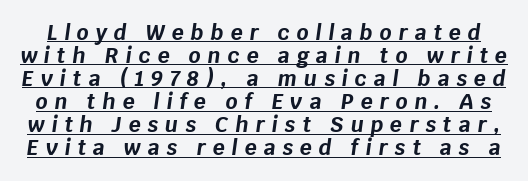
{"italic": "yes", "lean": "right", "slant_degrees": 8, "bold": "yes", "underline": "yes", "line_spacing": "tight", "line_spacing_ratio": 1.1, "letter_spacing": "wide", "letter_spacing_em": 0.33, "glyph_px": 21}
